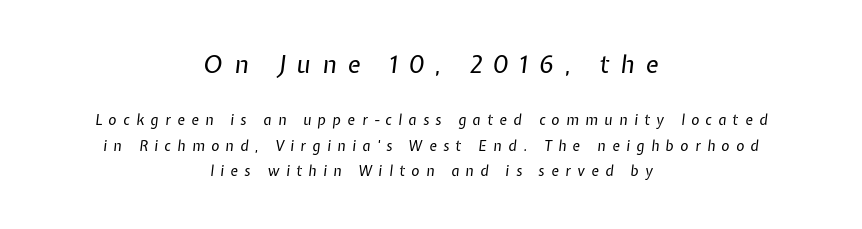
Bare-footed words on every line. Look at the glyph heights: the upper group is clearly the bigger setting. Casual observation: everything's sitting right in the middle. Designer's note — italics engaged. Stem width sits at or under what a default text font uses. Glyph-to-glyph distance is far greater than everyday printed text.
